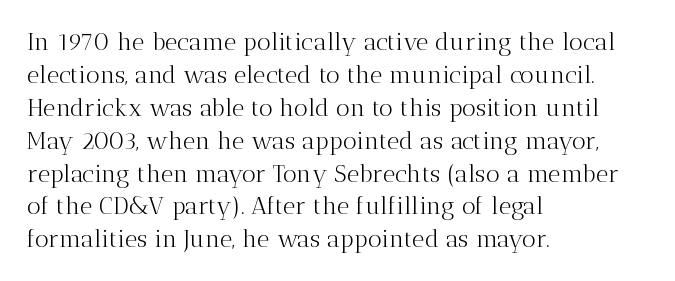
These lines stack with their left ends in a neat column. Letters rest on an invisible, unmarked baseline. The lines sit at an ordinary, default distance from one another. The type sits square on the baseline with zero lean. No letter is thick-stroked: the sample isn't bold. Default kerning and tracking; the words read as compact shapes.
